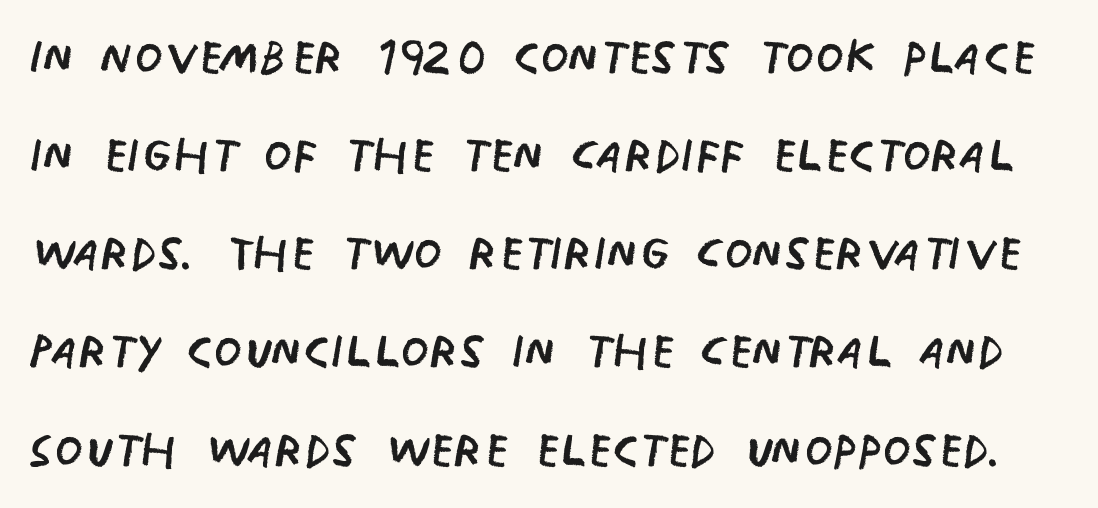
Q: Is the text bold? A: No.
Q: Is the typeface a serif or a sans-serif typeface? A: Sans-serif.
Q: Is the text underlined? A: No.
Q: Is the spacing between letters normal or unusually wide? A: Normal.
Q: Is the spacing between lines tight, normal or loose? A: Normal.
Q: Width (condensed, normal, or wide)? A: Condensed.
Q: Stroke contrast? A: Low.
Q: x-height? A: Large.
Q: Monospaced? A: No.
